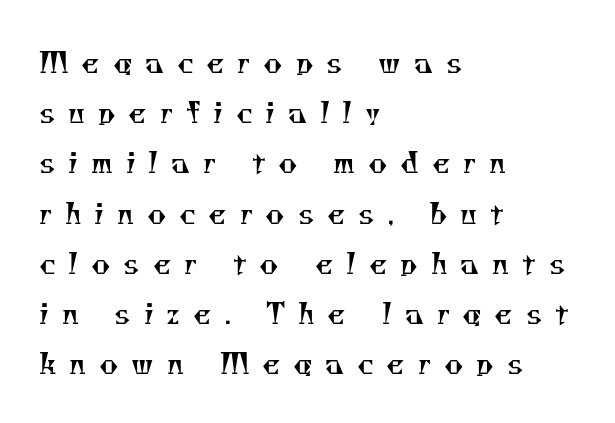
Q: Is the text bold? A: No.
Q: Is the typeface a serif or a sans-serif typeface? A: Serif.
Q: Is the text underlined? A: No.
Q: How is the paragraph aligned? A: Left-aligned.
Q: Is the spacing between letters normal or unusually wide? A: Unusually wide.
Q: Width (condensed, normal, or wide)? A: Normal.
Q: Stroke contrast? A: Medium.
Q: x-height? A: Small.
Q: Monospaced? A: No.
